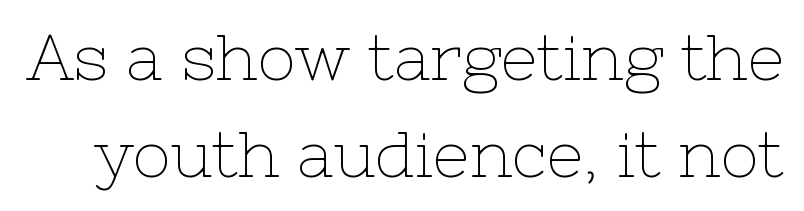
Q: Is the text bold? A: No.
Q: Is the text italic (slanted)? A: No, it is upright.
Q: Is the typeface a serif or a sans-serif typeface? A: Serif.
Q: Is the text underlined? A: No.
Q: Is the spacing between letters normal or unusually wide? A: Normal.
Q: Is the spacing between lines tight, normal or loose? A: Normal.
Q: Width (condensed, normal, or wide)? A: Normal.
Q: Stroke contrast? A: Low.
Q: x-height? A: Medium.
Q: Monospaced? A: No.
